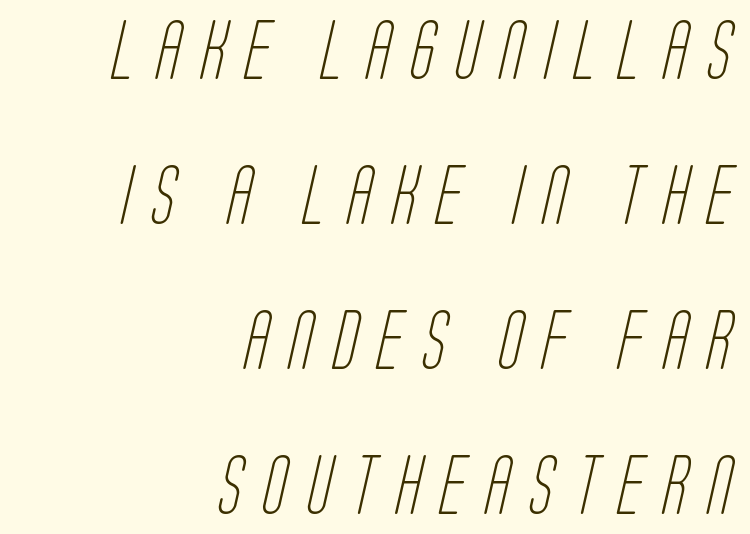
Spacing between characters has been opened up far beyond the box default. Here the designer chose a conventional face with non-uniform glyph widths. Regarding leading, the lines here are spaced well apart. Horizontally, the lines are justified to the trailing edge only. A sans-serif font was chosen for this passage.
